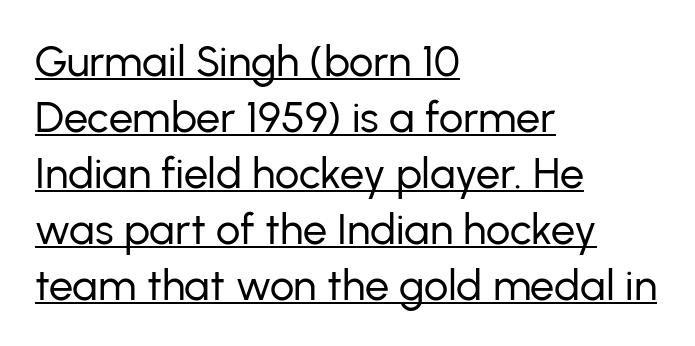
{"serif": "no", "italic": "no", "bold": "no", "weight": "regular", "width": "normal", "stroke_contrast": "low", "x_height": "medium", "monospaced": "no", "underline": "yes", "align": "left", "line_spacing": "normal", "line_spacing_ratio": 1.3, "letter_spacing": "normal", "letter_spacing_em": 0.0, "glyph_px": 43}
